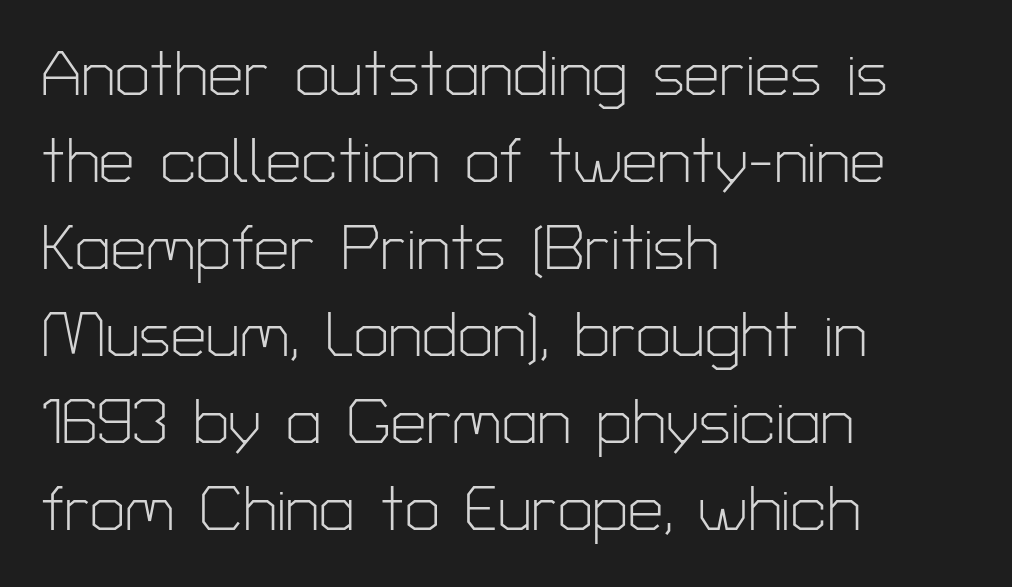
Q: Is the text bold? A: No.
Q: Is the text italic (slanted)? A: No, it is upright.
Q: Is the typeface a serif or a sans-serif typeface? A: Sans-serif.
Q: Is the text underlined? A: No.
Q: How is the paragraph aligned? A: Left-aligned.
Q: Is the spacing between letters normal or unusually wide? A: Normal.
Q: Is the spacing between lines tight, normal or loose? A: Normal.
Q: Width (condensed, normal, or wide)? A: Normal.
Q: Stroke contrast? A: Low.
Q: x-height? A: Medium.
Q: Monospaced? A: No.
